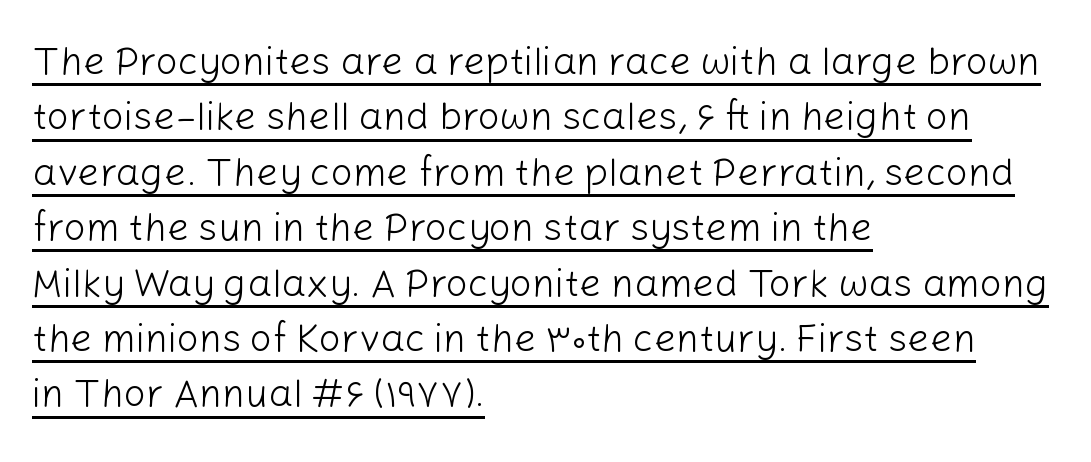
{"serif": "no", "italic": "no", "bold": "no", "weight": "light", "width": "normal", "stroke_contrast": "low", "x_height": "medium", "monospaced": "no", "underline": "yes", "align": "left", "line_spacing": "normal", "line_spacing_ratio": 1.42, "letter_spacing": "normal", "letter_spacing_em": 0.0, "glyph_px": 39}
